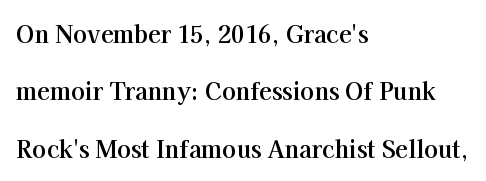
The line texture is even and compact thanks to regular tracking. The space directly below the letters is spotless. Bold? Absolutely — the strokes are thick and heavy. The typography opts for an upright posture over an oblique one. Compared with typical paragraphs, the rows here are farther apart. A student would call this left alignment; a typographer would say flush left, rag right.
